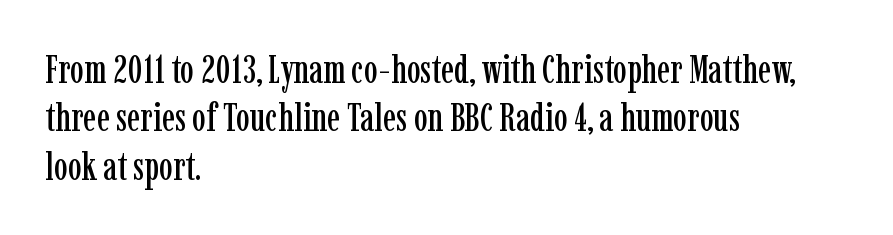
This is serif lettering, the kind often seen in printed books. Nobody touched the tracking dial on this one. Which margin do the lines hug? The left one — the right edge is uneven. Honestly, there is no underline to notice here at all. Spacing verdict: proportional, widths tailored to each character. The letters stand upright; this is a roman face.
